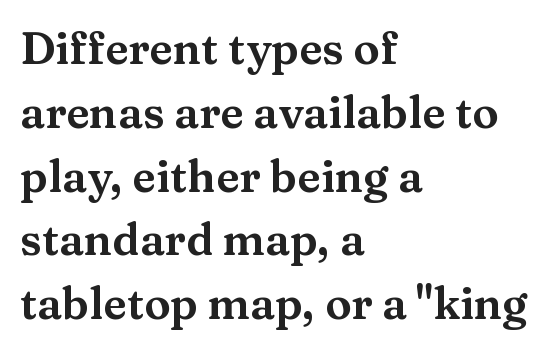
The image shows 44 px wide serif type, upright; set left-aligned, normal line spacing (1.45x), normal letter spacing, not underlined; medium stroke contrast and a medium x-height.
